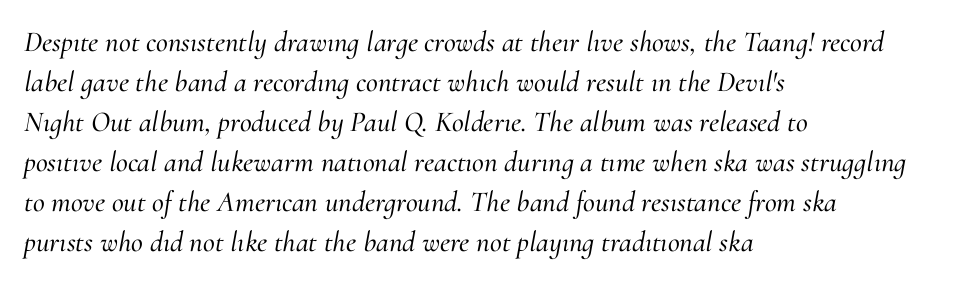
In terms of posture, this sample is oblique. Is the block centered? No — it sits flush against the left margin. How are the letters spaced? Ordinarily, with no added tracking. This sample has the flowing, uneven cadence of proportional lettering. Descenders are the only things crossing below the line.
